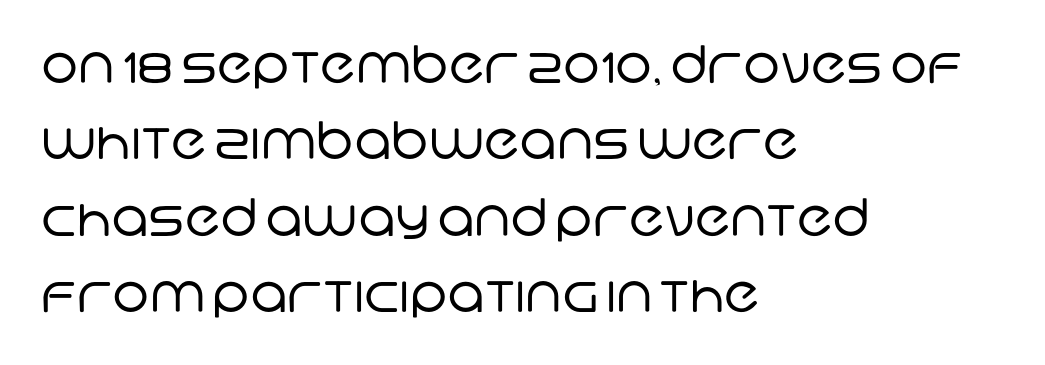
{"serif": "no", "bold": "no", "weight": "regular", "width": "normal", "stroke_contrast": "low", "x_height": "large", "monospaced": "no", "underline": "no", "align": "left", "line_spacing": "normal", "line_spacing_ratio": 1.47, "letter_spacing": "normal", "letter_spacing_em": 0.0, "glyph_px": 52}
